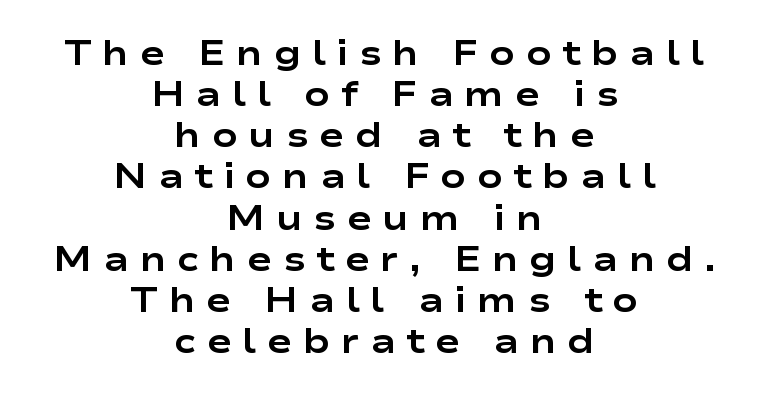
What kind of face is this? One without serifs — a sans. Its strokes are broad and dark, the hallmark of bold type. Honestly, the letter spacing is so wide it's the main thing you notice. Clear beneath every line of the passage.
